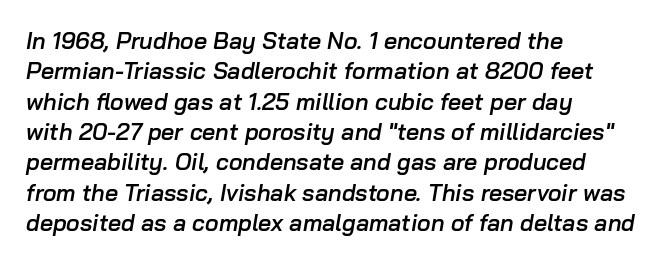
{"italic": "yes", "lean": "right", "slant_degrees": 10, "bold": "semi", "underline": "no", "align": "left", "line_spacing": "normal", "line_spacing_ratio": 1.32, "letter_spacing": "normal", "letter_spacing_em": 0.0, "glyph_px": 23}
